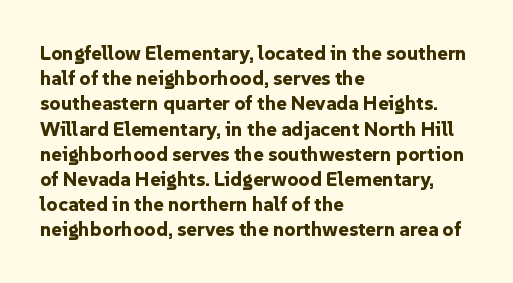
{"italic": "no", "bold": "yes", "underline": "no", "align": "left", "line_spacing": "normal", "line_spacing_ratio": 1.26, "letter_spacing": "normal", "letter_spacing_em": 0.0, "glyph_px": 20}
